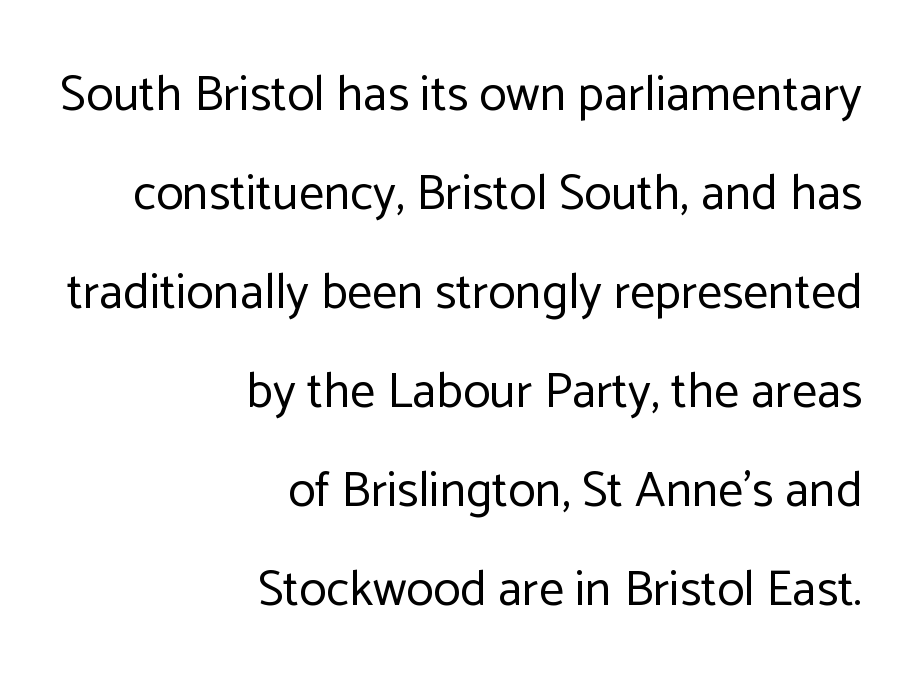
Q: Is the text bold? A: No.
Q: Is the text italic (slanted)? A: No, it is upright.
Q: Is the typeface a serif or a sans-serif typeface? A: Sans-serif.
Q: Is the text underlined? A: No.
Q: How is the paragraph aligned? A: Right-aligned.
Q: Is the spacing between letters normal or unusually wide? A: Normal.
Q: Is the spacing between lines tight, normal or loose? A: Loose.
Q: Width (condensed, normal, or wide)? A: Normal.
Q: Stroke contrast? A: Low.
Q: x-height? A: Medium.
Q: Monospaced? A: No.
